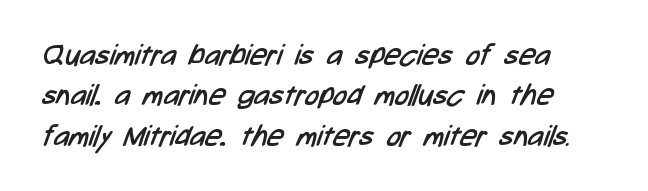
The image shows 29 px regular-weight, condensed sans-serif type; set left-aligned, normal line spacing (1.39x), normal letter spacing, not underlined; low stroke contrast and a medium x-height.
